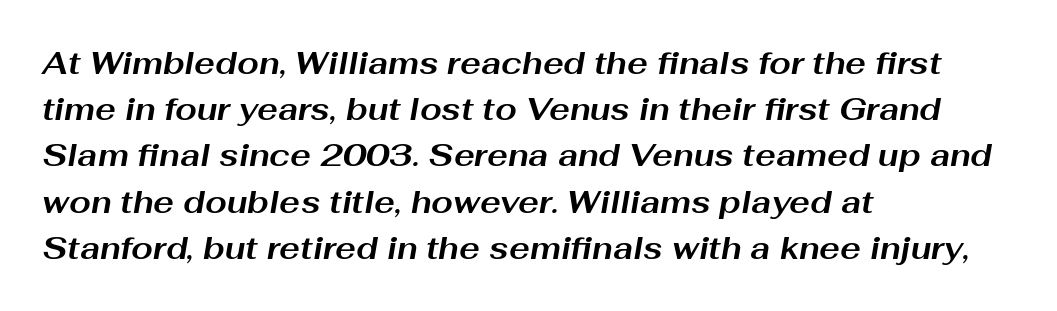
The image shows 31 px bold, wide type, italic (leaning right); set left-aligned, normal line spacing (1.49x), normal letter spacing, not underlined; medium stroke contrast and a medium x-height.
